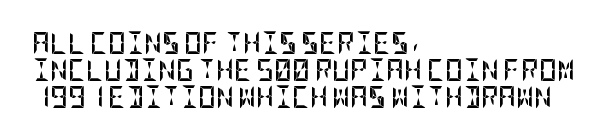
Q: Is the text bold? A: Yes.
Q: Is the text italic (slanted)? A: No, it is upright.
Q: Is the text underlined? A: No.
Q: How is the paragraph aligned? A: Left-aligned.
Q: Is the spacing between letters normal or unusually wide? A: Normal.
